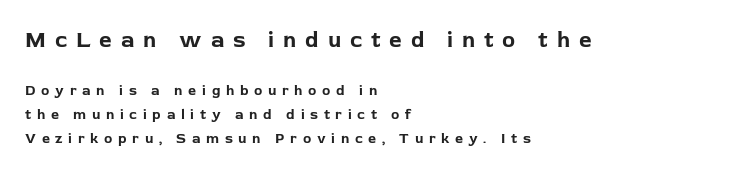
These words are printed bold, with thick strokes throughout. Clear beneath every line of the passage. Which of the two is more prominent by size? The first, at the top. The type is letterspaced generously, with wide tracking.
